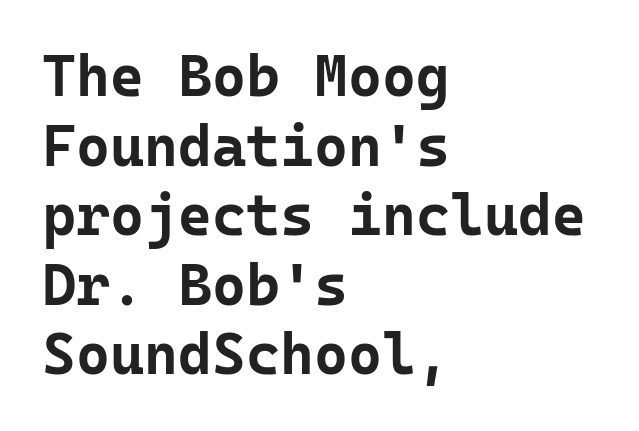
Horizontal alignment here is leftward, the default for most running prose. The type family on display is of the sans-serif kind. Decoration check: the copy has no underline. This rendering leaves character spacing at its baseline value. The passage shown is typed in a monospace face where columns stay perfectly aligned. The specimen reads as upright at a glance.
